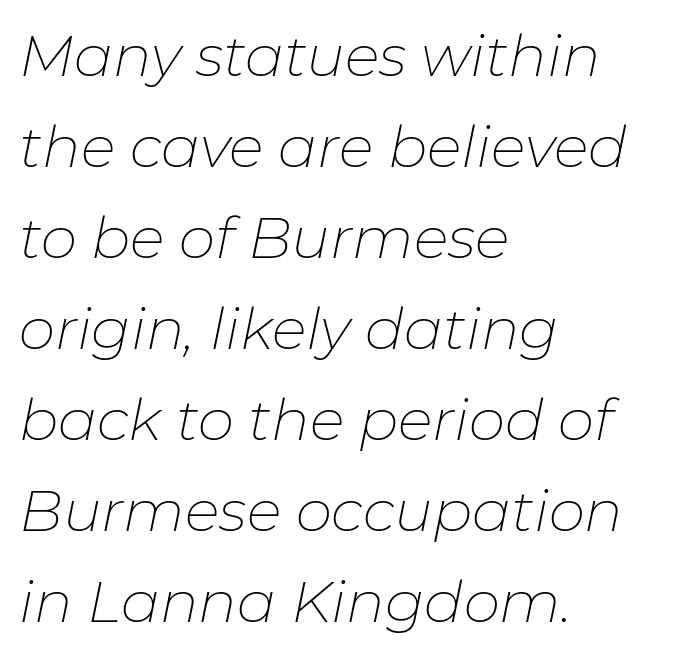
The image shows 58 px thin type, italic (leaning right); set left-aligned, normal line spacing (1.57x), normal letter spacing, not underlined; low stroke contrast and a medium x-height.
